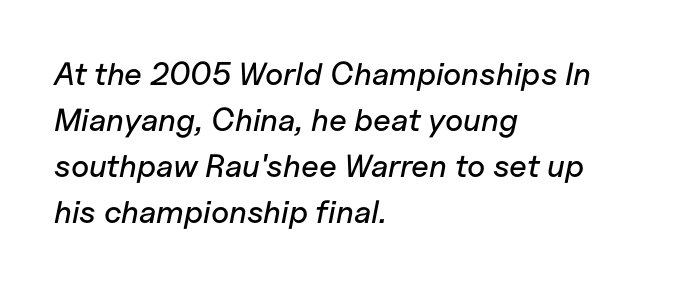
{"italic": "yes", "lean": "right", "slant_degrees": 11, "width": "normal", "stroke_contrast": "low", "x_height": "medium", "monospaced": "no", "underline": "no", "align": "left", "line_spacing": "normal", "line_spacing_ratio": 1.44, "letter_spacing": "normal", "letter_spacing_em": 0.0, "glyph_px": 32}
